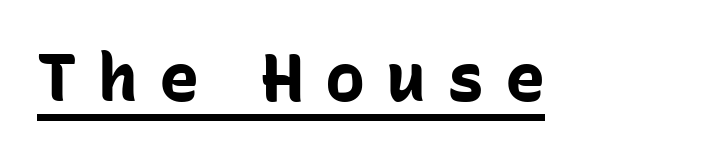
Q: Is the text bold? A: Yes.
Q: Is the text italic (slanted)? A: No, it is upright.
Q: Is the typeface a serif or a sans-serif typeface? A: Sans-serif.
Q: Is the text underlined? A: Yes.
Q: Is the spacing between letters normal or unusually wide? A: Unusually wide.
Q: Width (condensed, normal, or wide)? A: Normal.
Q: Stroke contrast? A: Low.
Q: x-height? A: Medium.
Q: Monospaced? A: No.
